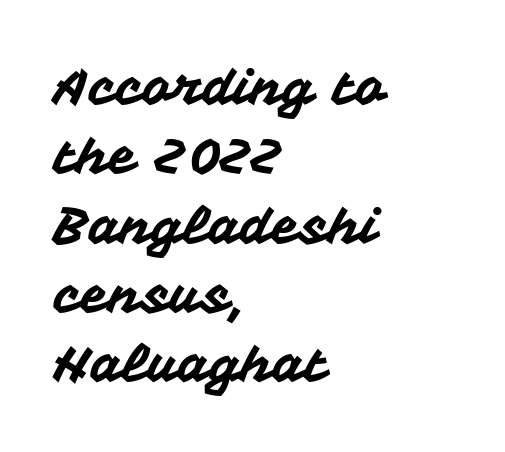
{"serif": "no", "width": "normal", "stroke_contrast": "medium", "x_height": "medium", "monospaced": "no", "underline": "no", "align": "left", "line_spacing": "normal", "line_spacing_ratio": 1.36, "letter_spacing": "normal", "letter_spacing_em": 0.0, "glyph_px": 51}
